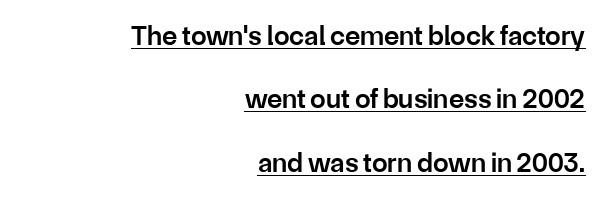
Q: Is the text bold? A: Semi-bold.
Q: Is the text italic (slanted)? A: No, it is upright.
Q: Is the typeface a serif or a sans-serif typeface? A: Sans-serif.
Q: Is the text underlined? A: Yes.
Q: How is the paragraph aligned? A: Right-aligned.
Q: Is the spacing between letters normal or unusually wide? A: Normal.
Q: Is the spacing between lines tight, normal or loose? A: Loose.
Q: Width (condensed, normal, or wide)? A: Normal.
Q: Stroke contrast? A: Low.
Q: x-height? A: Medium.
Q: Monospaced? A: No.
